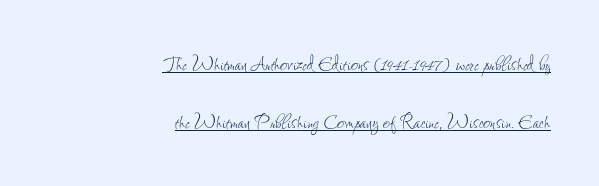
{"bold": "no", "underline": "yes", "align": "right", "line_spacing": "loose", "line_spacing_ratio": 2.4, "letter_spacing": "normal", "letter_spacing_em": 0.0, "glyph_px": 24}
